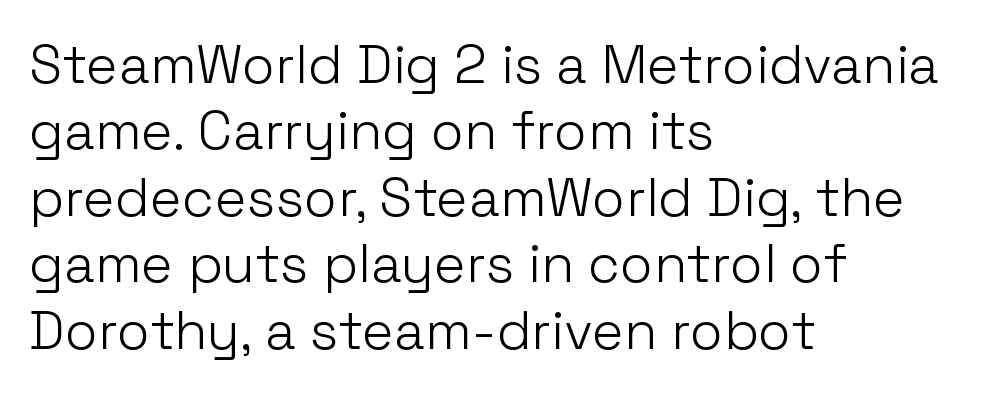
{"serif": "no", "italic": "no", "bold": "no", "weight": "light", "width": "normal", "stroke_contrast": "low", "x_height": "medium", "monospaced": "no", "underline": "no", "align": "left", "line_spacing_ratio": 1.23, "letter_spacing": "normal", "letter_spacing_em": 0.0, "glyph_px": 54}
